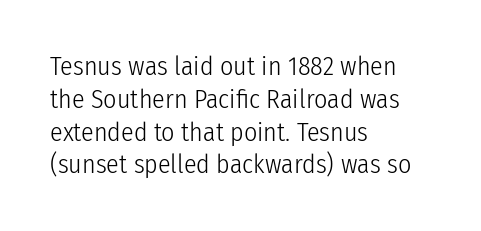
Q: Is the text bold? A: No.
Q: Is the text italic (slanted)? A: No, it is upright.
Q: Is the text underlined? A: No.
Q: How is the paragraph aligned? A: Left-aligned.
Q: Is the spacing between letters normal or unusually wide? A: Normal.
Q: Is the spacing between lines tight, normal or loose? A: Normal.
